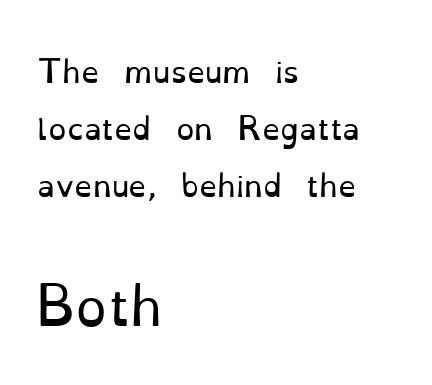
The face used here is seriffed, in the tradition of book romans. Nothing heavy about these letters — not bold at all. Is there any slant? The stems are plumb. Here the second block reads like a headline and the first like body copy. Unmarked baselines from the first word to the last.
